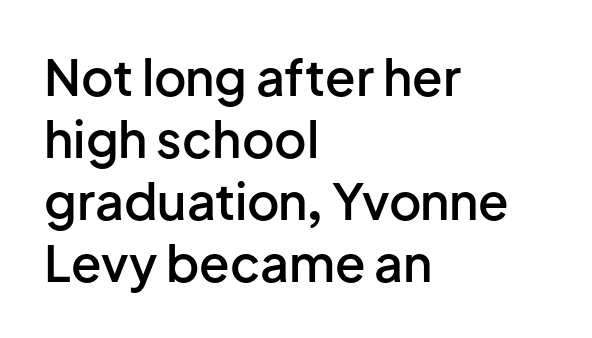
{"serif": "no", "italic": "no", "bold": "semi", "weight": "semibold", "width": "normal", "stroke_contrast": "low", "x_height": "medium", "monospaced": "no", "underline": "no", "align": "left", "line_spacing_ratio": 1.24, "letter_spacing": "normal", "letter_spacing_em": 0.0, "glyph_px": 50}
